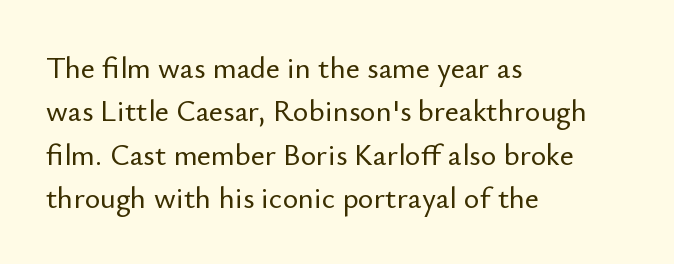
The image shows 30 px sans-serif type, upright; set left-aligned, normal line spacing (1.45x), normal letter spacing, not underlined; low stroke contrast and a small x-height.
